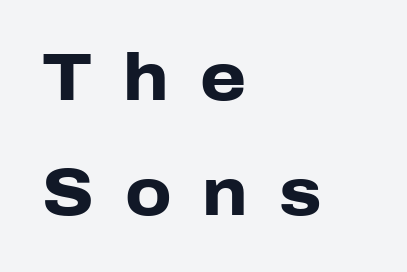
The designer went with a sans here, leaving each stem footless. This rendering widens character spacing well past its baseline value. The passage shown is emphatically bold. Plain, unruled lines of type. Varying glyph widths throughout — classic text-font behaviour.
